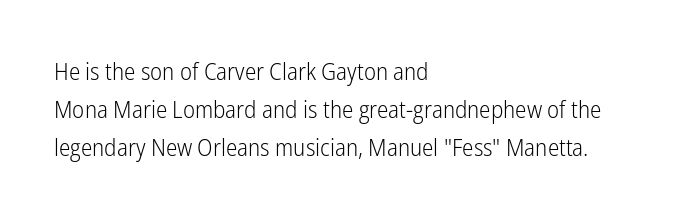
Q: Is the text bold? A: No.
Q: Is the text italic (slanted)? A: No, it is upright.
Q: Is the text underlined? A: No.
Q: How is the paragraph aligned? A: Left-aligned.
Q: Is the spacing between letters normal or unusually wide? A: Normal.
Q: Is the spacing between lines tight, normal or loose? A: Normal.
